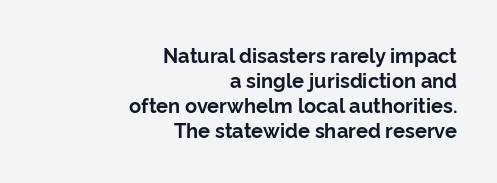
Q: Is the text bold? A: Yes.
Q: Is the text italic (slanted)? A: No, it is upright.
Q: Is the text underlined? A: No.
Q: How is the paragraph aligned? A: Right-aligned.
Q: Is the spacing between letters normal or unusually wide? A: Normal.
Q: Is the spacing between lines tight, normal or loose? A: Normal.
